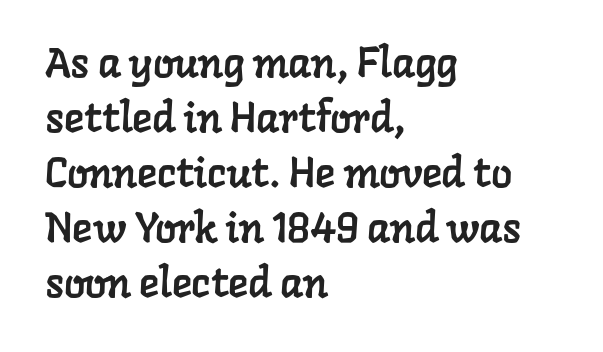
The image shows 42 px serif type; set left-aligned, normal line spacing (1.31x), normal letter spacing, not underlined; low stroke contrast and a medium x-height.
